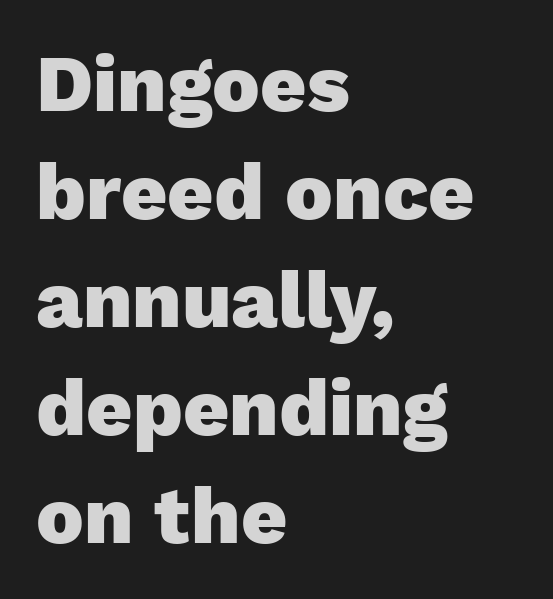
The image shows 80 px heavy sans-serif type, upright; set left-aligned, normal line spacing (1.35x), normal letter spacing, not underlined; low stroke contrast and a medium x-height.
